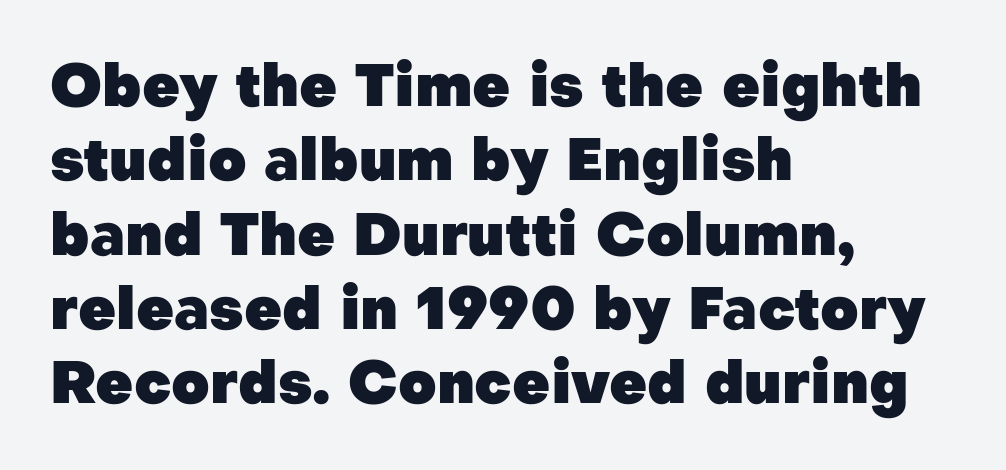
{"serif": "no", "italic": "no", "bold": "yes", "weight": "heavy", "width": "normal", "stroke_contrast": "low", "x_height": "medium", "monospaced": "no", "underline": "no", "align": "left", "line_spacing": "normal", "line_spacing_ratio": 1.26, "letter_spacing": "normal", "letter_spacing_em": 0.0, "glyph_px": 59}
